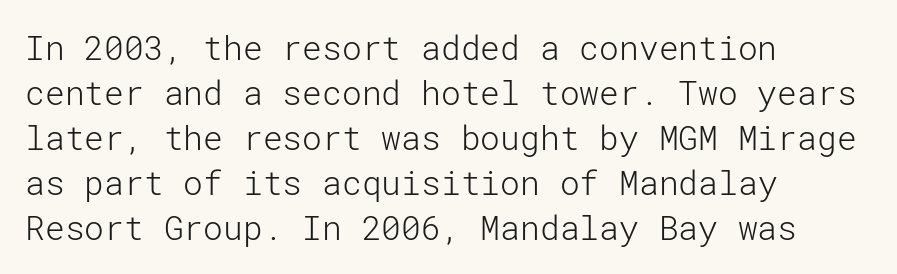
Q: Is the text bold? A: No.
Q: Is the text italic (slanted)? A: No, it is upright.
Q: Is the typeface a serif or a sans-serif typeface? A: Sans-serif.
Q: Is the text underlined? A: No.
Q: How is the paragraph aligned? A: Left-aligned.
Q: Is the spacing between letters normal or unusually wide? A: Normal.
Q: Is the spacing between lines tight, normal or loose? A: Normal.
Q: Width (condensed, normal, or wide)? A: Normal.
Q: Stroke contrast? A: Low.
Q: x-height? A: Medium.
